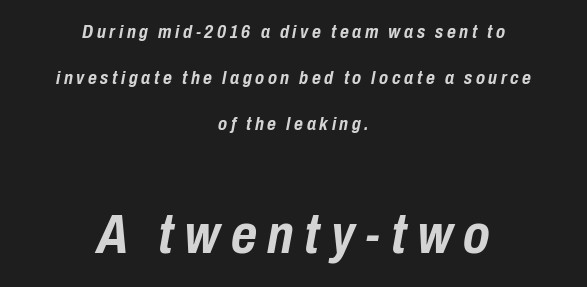
On the weight axis this lands at bold, roughly 700. Descender tails drop into unmarked territory. Notice the wide empty band between every row — that's loose leading. Do the characters align in a grid? No, the font is proportional.
